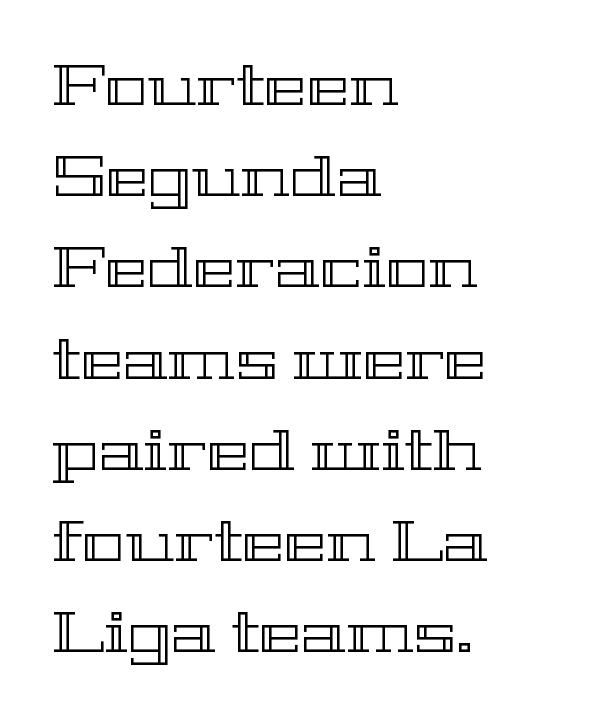
{"italic": "no", "width": "wide", "x_height": "medium", "monospaced": "no", "underline": "no", "align": "left", "line_spacing": "normal", "line_spacing_ratio": 1.6, "letter_spacing": "normal", "letter_spacing_em": 0.0, "glyph_px": 57}
